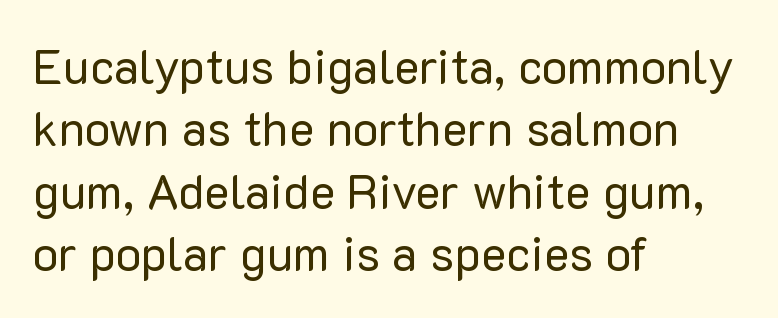
Q: Is the text bold? A: No.
Q: Is the text italic (slanted)? A: No, it is upright.
Q: Is the typeface a serif or a sans-serif typeface? A: Sans-serif.
Q: Is the text underlined? A: No.
Q: How is the paragraph aligned? A: Left-aligned.
Q: Is the spacing between letters normal or unusually wide? A: Normal.
Q: Is the spacing between lines tight, normal or loose? A: Normal.
Q: Width (condensed, normal, or wide)? A: Normal.
Q: Stroke contrast? A: Low.
Q: x-height? A: Medium.
Q: Monospaced? A: No.
